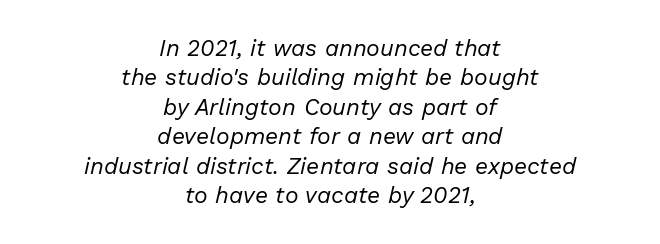
The rendering keeps characters at their native spacing. Teacher's note: observe the equal gaps on both sides — that is centered alignment. Bold? No — there's no thickening of the strokes. Vertical spacing — default. Emphasis-style slanted type is in use. Descender tails drop into unmarked territory.
